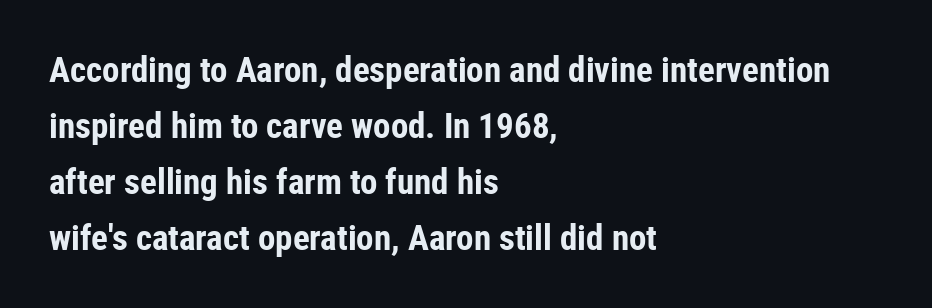
Q: Is the text bold? A: Yes.
Q: Is the text italic (slanted)? A: No, it is upright.
Q: Is the typeface a serif or a sans-serif typeface? A: Sans-serif.
Q: Is the text underlined? A: No.
Q: How is the paragraph aligned? A: Left-aligned.
Q: Is the spacing between letters normal or unusually wide? A: Normal.
Q: Is the spacing between lines tight, normal or loose? A: Normal.
Q: Width (condensed, normal, or wide)? A: Condensed.
Q: Stroke contrast? A: Low.
Q: x-height? A: Medium.
Q: Monospaced? A: No.
